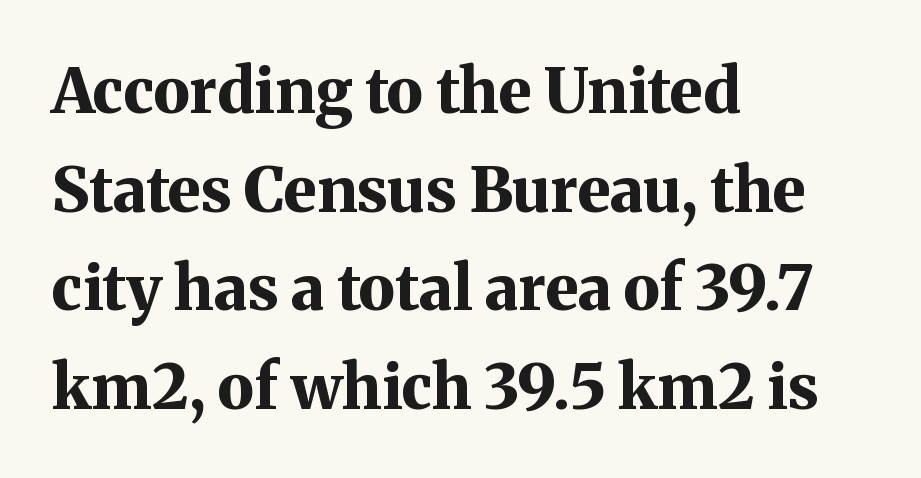
{"serif": "yes", "italic": "no", "bold": "yes", "weight": "bold", "width": "normal", "stroke_contrast": "medium", "x_height": "medium", "monospaced": "no", "underline": "no", "align": "left", "line_spacing": "normal", "line_spacing_ratio": 1.59, "letter_spacing": "normal", "letter_spacing_em": 0.0, "glyph_px": 62}
